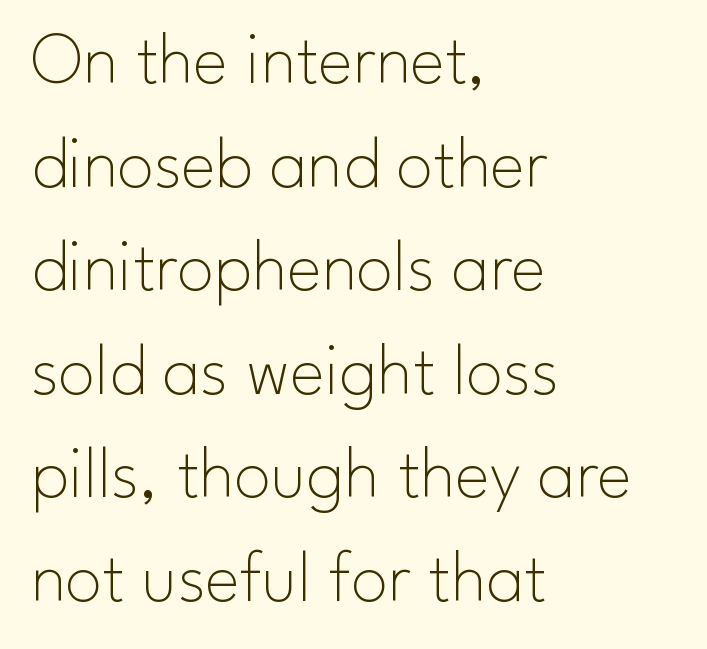
Between one letter and the next there's only the usual sliver of space. The passage shown is typed in a proportional face where columns would drift. The compositor pushed each line to the left boundary. Bare-footed words on every line. Leading matches the norm, producing a regular column. This is the regular roman posture of the typeface.
